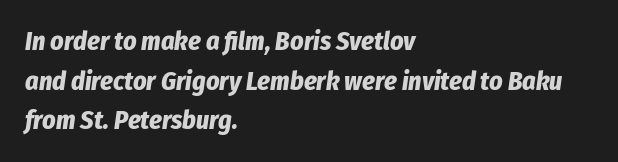
The horizontal fit of the characters is conventional and even. Unmarked baselines from the first word to the last. Is there much room between lines? A standard amount, neither cramped nor airy. The specimen reads as italic at a glance. Students, this is bold: see how much ink each stroke carries.
